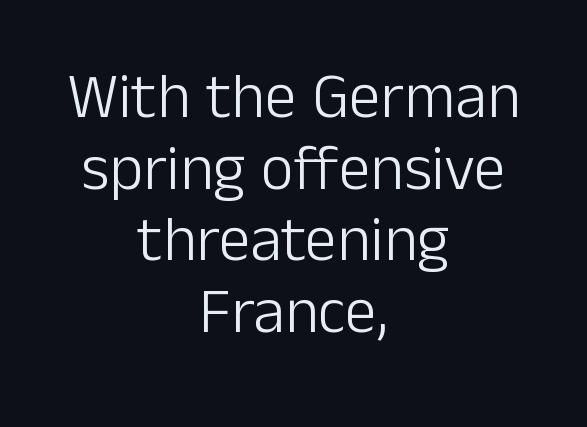
The image shows 64 px light sans-serif type, upright; set centered, tight line spacing (1.12x), normal letter spacing, not underlined; low stroke contrast and a medium x-height.
